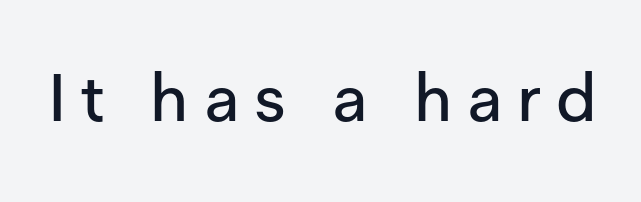
{"serif": "no", "italic": "no", "width": "normal", "stroke_contrast": "low", "x_height": "medium", "monospaced": "no", "underline": "no", "letter_spacing": "wide", "letter_spacing_em": 0.23, "glyph_px": 66}
